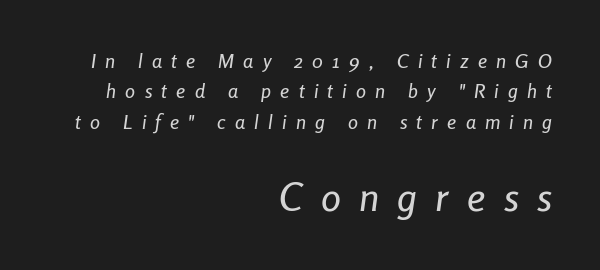
The image shows 40 px condensed type, italic (leaning right); set right-aligned, normal line spacing (1.52x), unusually wide letter spacing (+0.46 em), not underlined; the second (bottom) block is 2.0x larger; low stroke contrast and a medium x-height.
